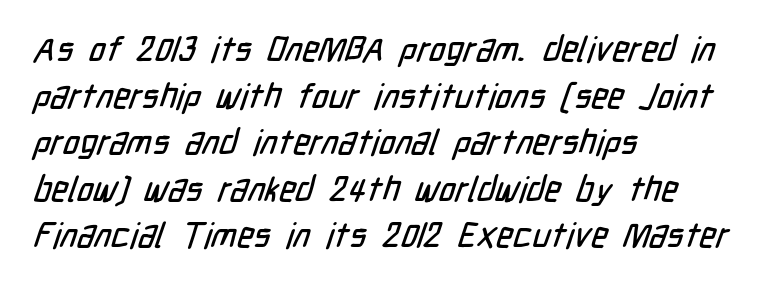
The image shows 35 px condensed sans-serif type; set left-aligned, normal line spacing (1.33x), normal letter spacing, not underlined; low stroke contrast and a medium x-height.
